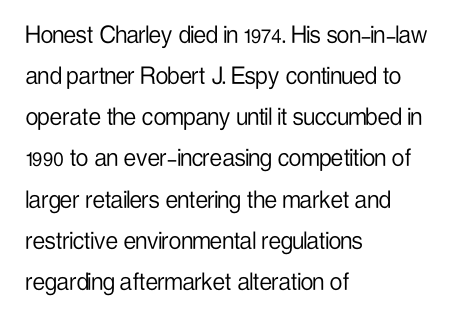
Tracking here is standard; glyphs follow each other at the usual distance. The foot of each line stays bare and open. The typesetter chose a ragged-right arrangement here. This sample keeps an unexceptional amount of space between lines. These glyphs show unthickened strokes, regular width or finer. This rendering employs a face without finishing strokes, i.e., a sans-serif.
